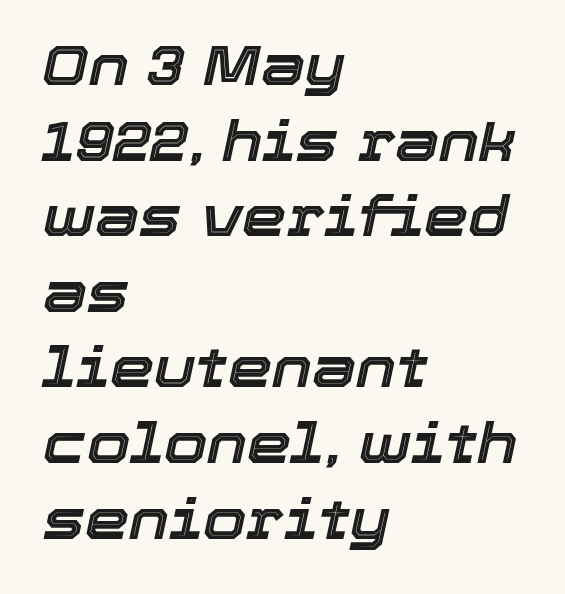
Q: Is the text italic (slanted)? A: Yes, it leans right by about 12 degrees.
Q: Is the text underlined? A: No.
Q: How is the paragraph aligned? A: Left-aligned.
Q: Is the spacing between letters normal or unusually wide? A: Normal.
Q: Is the spacing between lines tight, normal or loose? A: Normal.
Q: Width (condensed, normal, or wide)? A: Normal.
Q: x-height? A: Medium.
Q: Monospaced? A: No.
